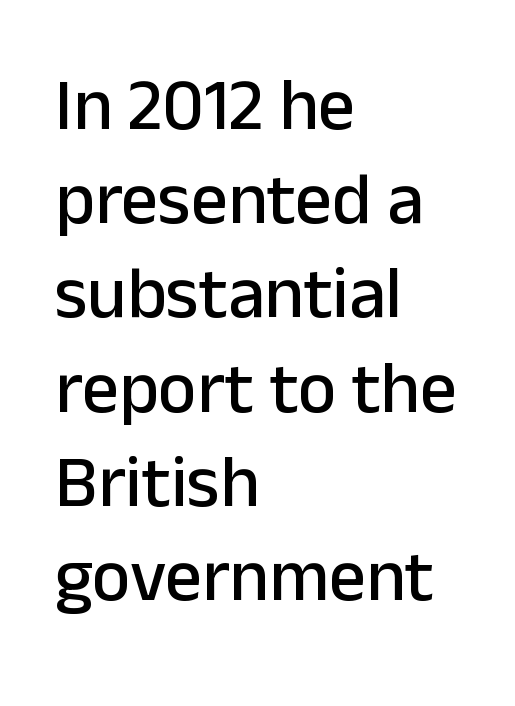
{"serif": "no", "italic": "no", "width": "normal", "stroke_contrast": "low", "x_height": "medium", "monospaced": "no", "underline": "no", "align": "left", "line_spacing": "normal", "line_spacing_ratio": 1.29, "letter_spacing": "normal", "letter_spacing_em": 0.0, "glyph_px": 73}
